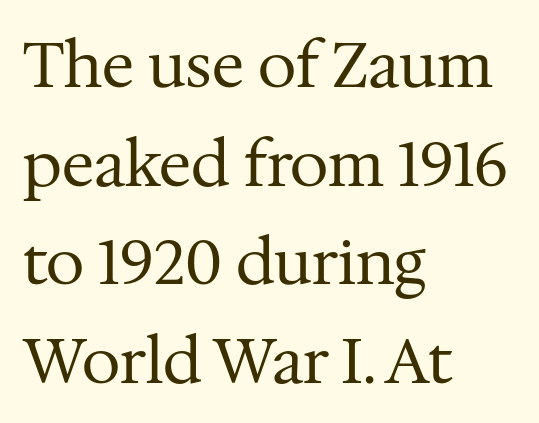
If you drew a ruler down the left edge, every line would touch it. Tall strokes in this sample are plumb rather than angled. Spacing verdict: proportional, widths tailored to each character. Examine the stroke ends and you'll spot serifs. The passage shown has conventional tracking throughout. Heft: none added — not bold.
